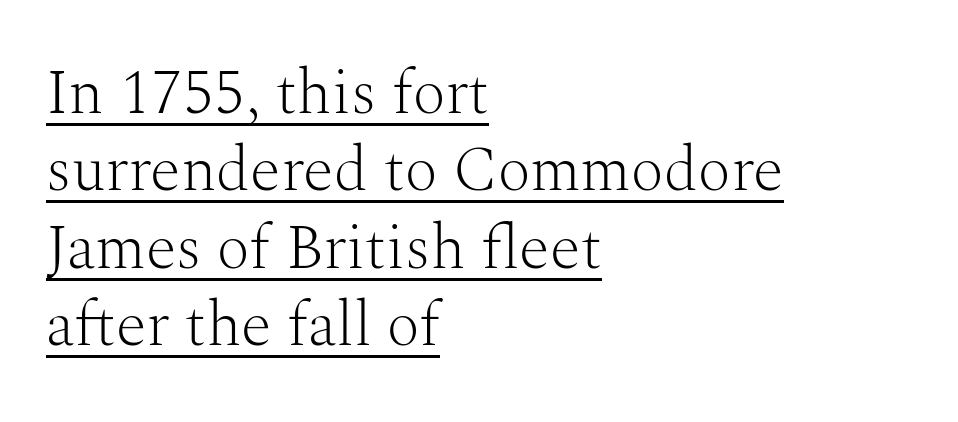
{"serif": "yes", "italic": "no", "bold": "no", "weight": "light", "width": "normal", "stroke_contrast": "medium", "x_height": "medium", "monospaced": "no", "underline": "yes", "align": "left", "line_spacing_ratio": 1.23, "letter_spacing": "normal", "letter_spacing_em": 0.0, "glyph_px": 63}
